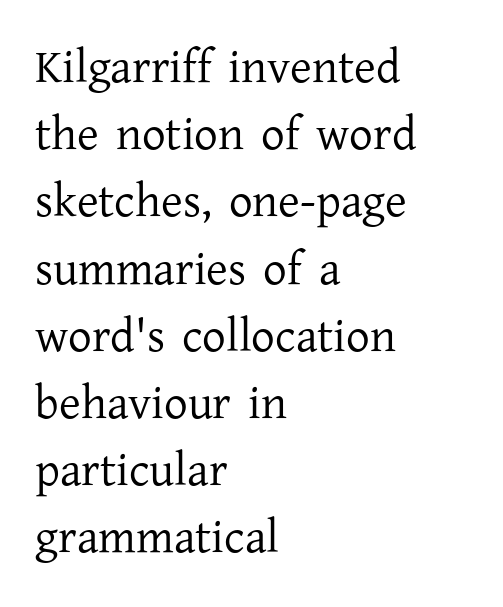
{"serif": "yes", "italic": "no", "bold": "no", "weight": "regular", "width": "normal", "stroke_contrast": "low", "x_height": "medium", "monospaced": "no", "underline": "no", "align": "left", "line_spacing": "normal", "line_spacing_ratio": 1.43, "letter_spacing": "normal", "letter_spacing_em": 0.0, "glyph_px": 47}
